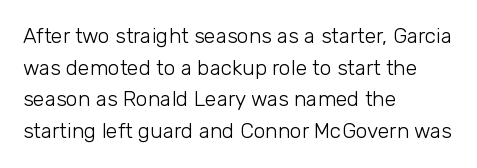
The image shows 21 px text type, upright; set left-aligned, normal line spacing (1.51x), normal letter spacing, not underlined.
